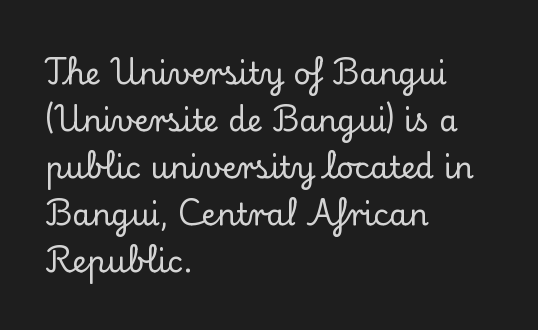
What's the leading like? Ordinary, nothing unusual. These lines are rendered in a variable-pitch font. Is this a sans? No — the strokes have serifs. This sample uses an upright cut, with every glyph sitting square on the baseline. Inter-character spacing is left at the font's built-in metrics. Left-aligned paragraph, ragged on the right.
